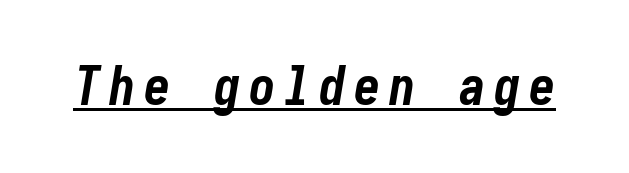
Q: Is the text bold? A: Yes.
Q: Is the text italic (slanted)? A: Yes, it leans right by about 10 degrees.
Q: Is the text underlined? A: Yes.
Q: Width (condensed, normal, or wide)? A: Condensed.
Q: Stroke contrast? A: Low.
Q: x-height? A: Medium.
